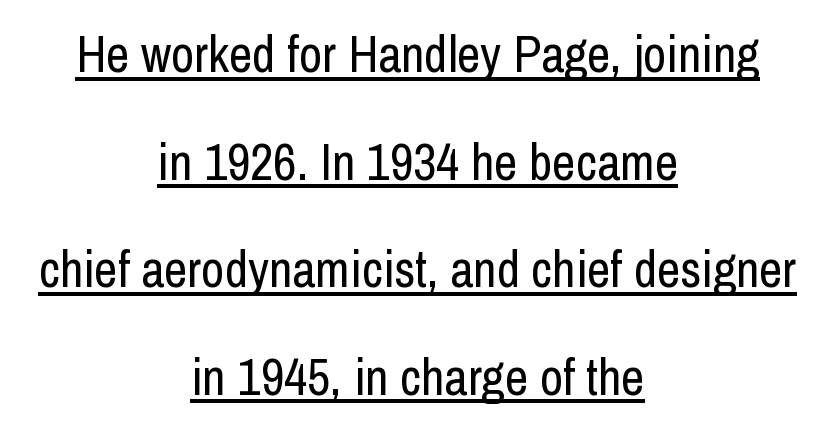
The image shows 51 px regular-weight, condensed sans-serif type, upright; set centered, loose line spacing (2.11x), normal letter spacing, underlined; low stroke contrast and a medium x-height.
